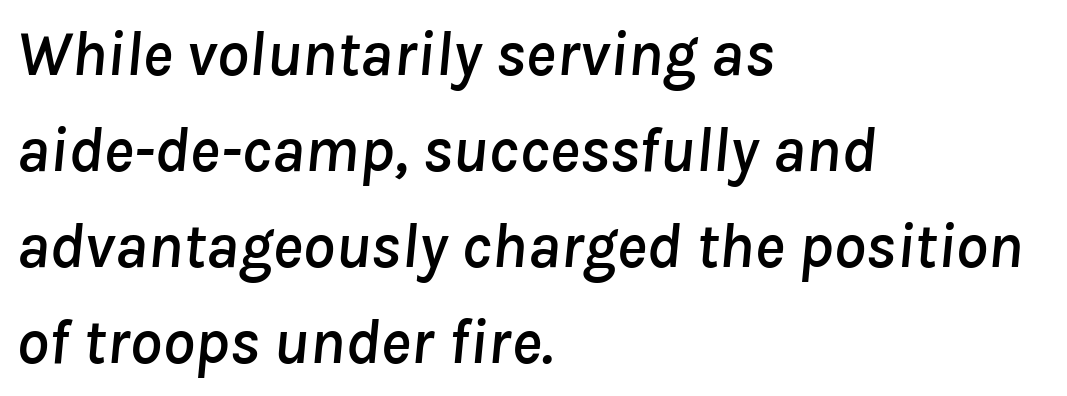
Left-aligned paragraph, ragged on the right. The letters advance in unequal steps, a hallmark of proportional type. The line-height multiplier appears to be the usual default. The font's italic variant was chosen for this text.
